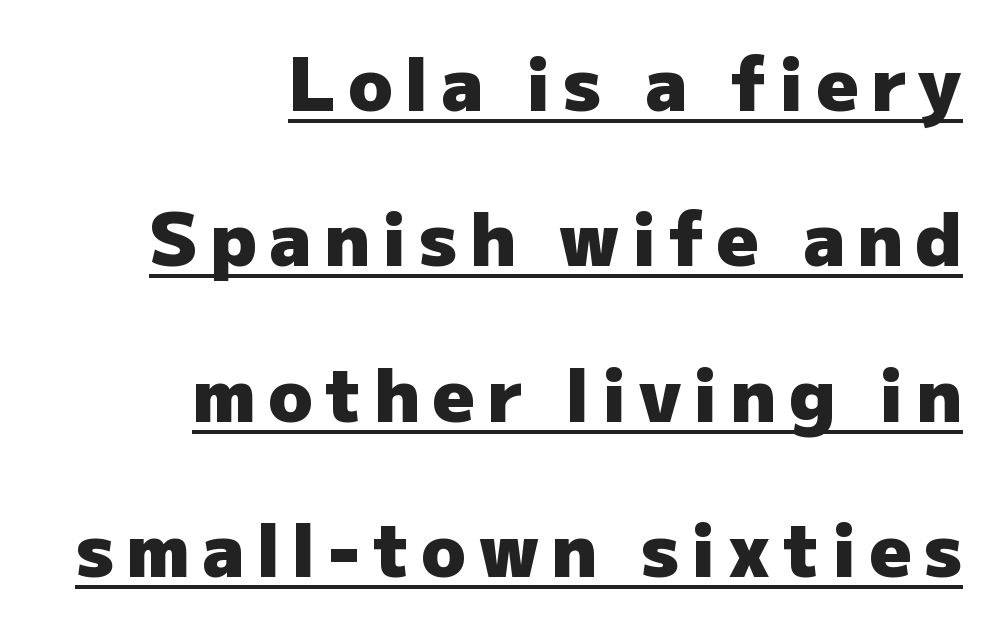
{"serif": "no", "italic": "no", "bold": "yes", "weight": "heavy", "width": "normal", "stroke_contrast": "low", "x_height": "medium", "monospaced": "no", "underline": "yes", "align": "right", "line_spacing": "loose", "line_spacing_ratio": 2.13, "glyph_px": 73}
